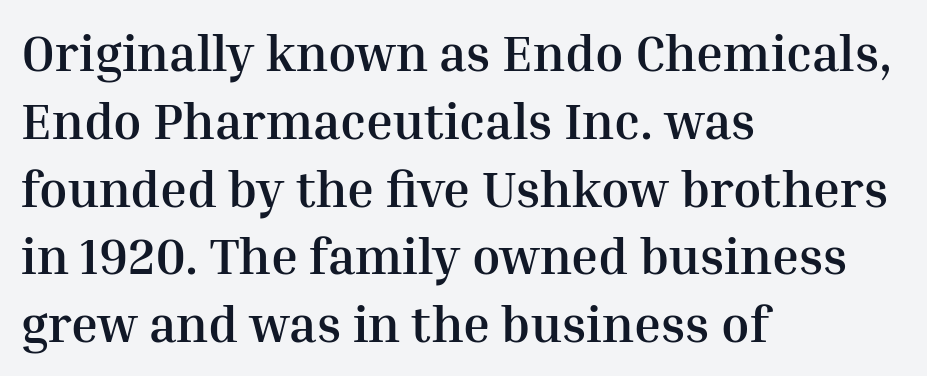
Q: Is the text bold? A: Yes.
Q: Is the text italic (slanted)? A: No, it is upright.
Q: Is the typeface a serif or a sans-serif typeface? A: Serif.
Q: Is the text underlined? A: No.
Q: How is the paragraph aligned? A: Left-aligned.
Q: Is the spacing between letters normal or unusually wide? A: Normal.
Q: Is the spacing between lines tight, normal or loose? A: Normal.
Q: Width (condensed, normal, or wide)? A: Normal.
Q: Stroke contrast? A: Medium.
Q: x-height? A: Medium.
Q: Monospaced? A: No.
